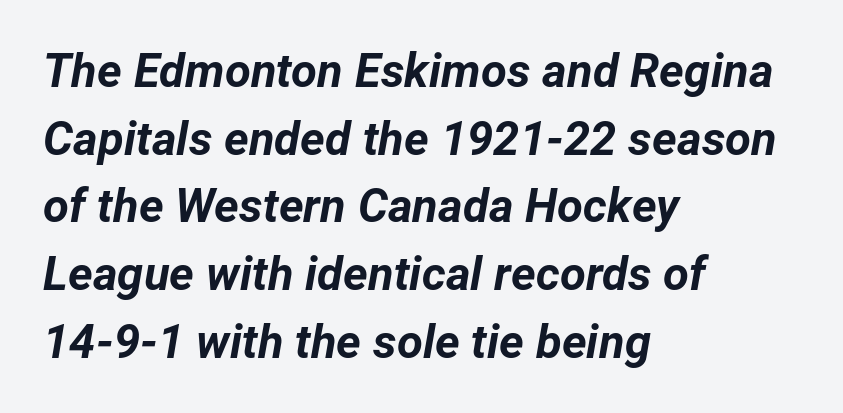
The image shows 47 px bold type, italic (leaning right); set left-aligned, normal line spacing (1.44x), normal letter spacing, not underlined; low stroke contrast and a medium x-height.
